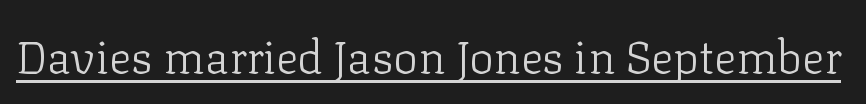
Q: Is the text bold? A: No.
Q: Is the text italic (slanted)? A: No, it is upright.
Q: Is the typeface a serif or a sans-serif typeface? A: Serif.
Q: Is the text underlined? A: Yes.
Q: Is the spacing between letters normal or unusually wide? A: Normal.
Q: Width (condensed, normal, or wide)? A: Normal.
Q: Stroke contrast? A: Low.
Q: x-height? A: Medium.
Q: Monospaced? A: No.
